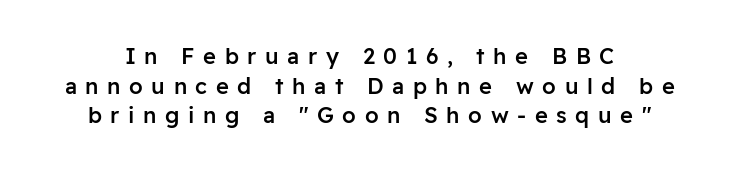
Q: Is the text bold? A: Semi-bold.
Q: Is the text italic (slanted)? A: No, it is upright.
Q: Is the text underlined? A: No.
Q: Is the spacing between letters normal or unusually wide? A: Unusually wide.
Q: Is the spacing between lines tight, normal or loose? A: Normal.
